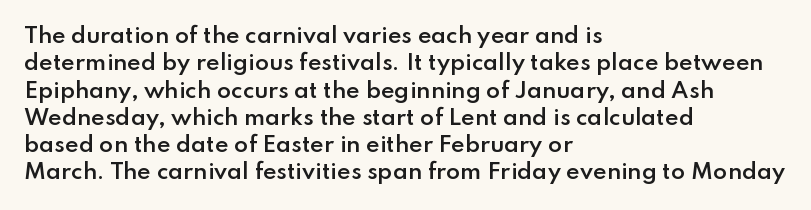
The image shows 21 px text type, upright; set left-aligned, normal line spacing (1.3x), normal letter spacing, not underlined.
